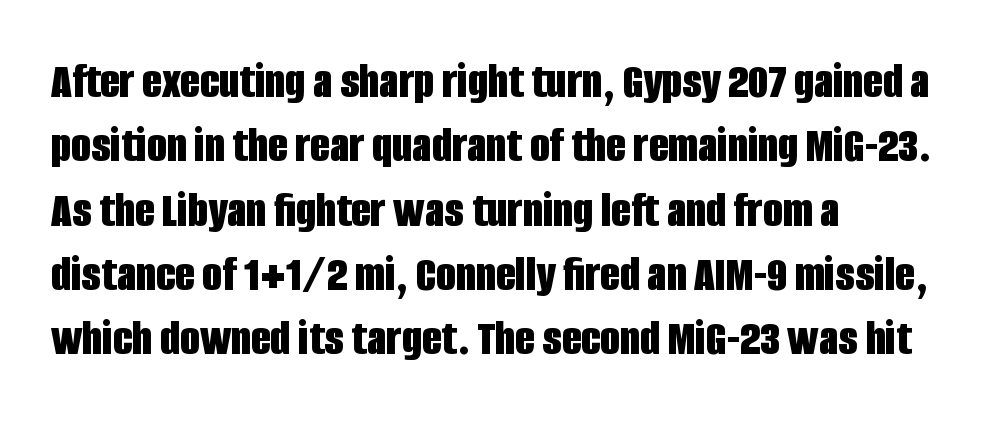
The image shows 51 px bold, condensed sans-serif type, upright; set left-aligned, normal line spacing (1.26x), normal letter spacing, not underlined; low stroke contrast and a large x-height.
